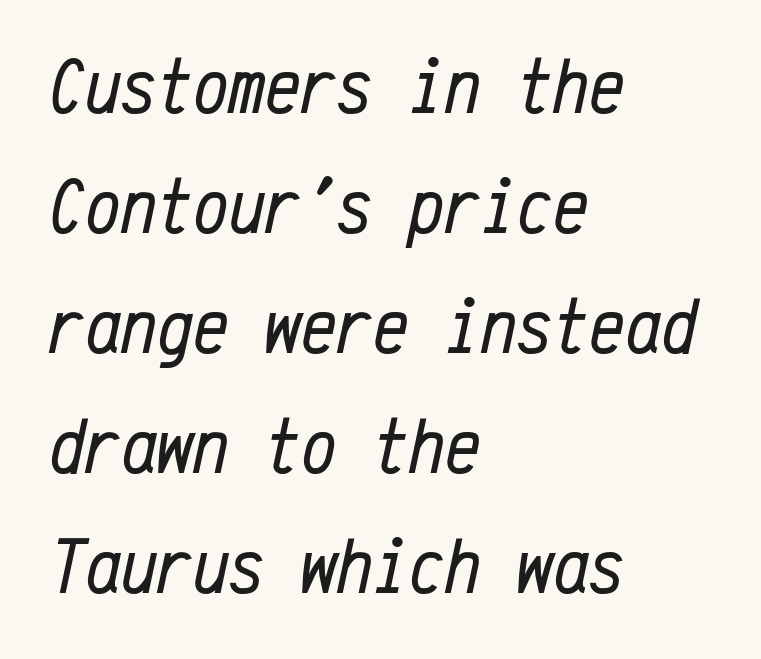
Q: Is the text bold? A: No.
Q: Is the text italic (slanted)? A: Yes, it leans right by about 12 degrees.
Q: Is the text underlined? A: No.
Q: How is the paragraph aligned? A: Left-aligned.
Q: Is the spacing between letters normal or unusually wide? A: Normal.
Q: Is the spacing between lines tight, normal or loose? A: Normal.
Q: Width (condensed, normal, or wide)? A: Condensed.
Q: Stroke contrast? A: Low.
Q: x-height? A: Medium.
Q: Monospaced? A: Yes.
